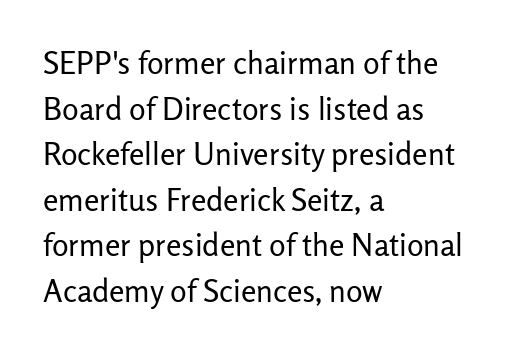
Q: Is the text bold? A: No.
Q: Is the text italic (slanted)? A: No, it is upright.
Q: Is the typeface a serif or a sans-serif typeface? A: Sans-serif.
Q: Is the text underlined? A: No.
Q: How is the paragraph aligned? A: Left-aligned.
Q: Is the spacing between letters normal or unusually wide? A: Normal.
Q: Is the spacing between lines tight, normal or loose? A: Normal.
Q: Width (condensed, normal, or wide)? A: Normal.
Q: Stroke contrast? A: Low.
Q: x-height? A: Medium.
Q: Monospaced? A: No.
